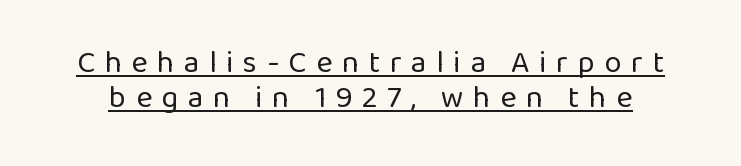
The image shows 31 px regular-weight sans-serif type, upright; set tight line spacing (1.13x), unusually wide letter spacing (+0.31 em), underlined; low stroke contrast and a medium x-height.
